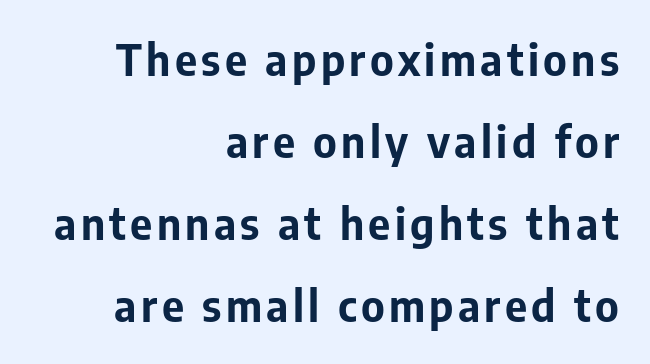
Q: Is the text bold? A: Yes.
Q: Is the text italic (slanted)? A: No, it is upright.
Q: Is the typeface a serif or a sans-serif typeface? A: Sans-serif.
Q: Is the text underlined? A: No.
Q: How is the paragraph aligned? A: Right-aligned.
Q: Is the spacing between lines tight, normal or loose? A: Loose.
Q: Width (condensed, normal, or wide)? A: Normal.
Q: Stroke contrast? A: Low.
Q: x-height? A: Medium.
Q: Monospaced? A: No.
